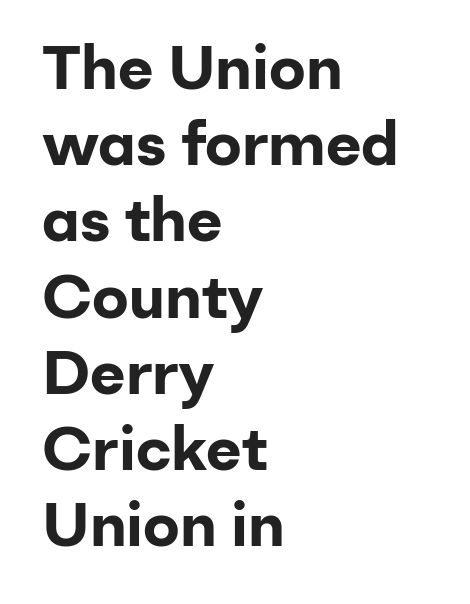
The image shows 61 px bold sans-serif type, upright; set left-aligned, normal line spacing (1.25x), normal letter spacing, not underlined; low stroke contrast and a medium x-height.
